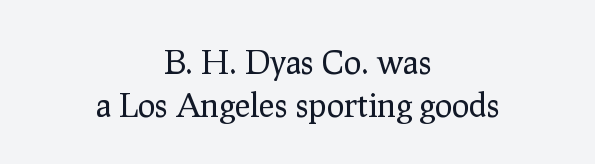
Q: Is the text bold? A: No.
Q: Is the text italic (slanted)? A: No, it is upright.
Q: Is the typeface a serif or a sans-serif typeface? A: Serif.
Q: Is the text underlined? A: No.
Q: How is the paragraph aligned? A: Centered.
Q: Is the spacing between letters normal or unusually wide? A: Normal.
Q: Is the spacing between lines tight, normal or loose? A: Normal.
Q: Width (condensed, normal, or wide)? A: Normal.
Q: Stroke contrast? A: Low.
Q: x-height? A: Medium.
Q: Monospaced? A: No.
